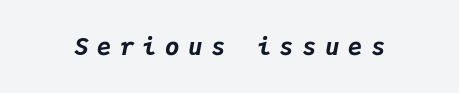
Q: Is the text bold? A: Yes.
Q: Is the text italic (slanted)? A: Yes, it leans right by about 9 degrees.
Q: Is the text underlined? A: No.
Q: Is the spacing between letters normal or unusually wide? A: Unusually wide.
